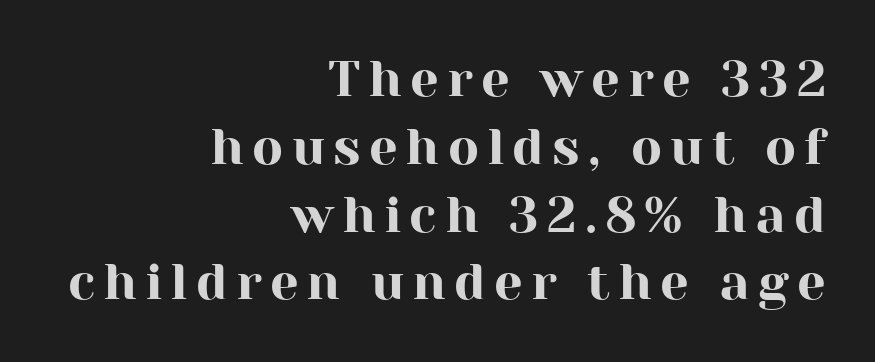
The face used here is proportionally spaced, like ordinary book or web type. Designer's note — italics off, roman on. Normally led — the rows are evenly, conventionally spaced. The typesetter chose a ragged-left arrangement here.
